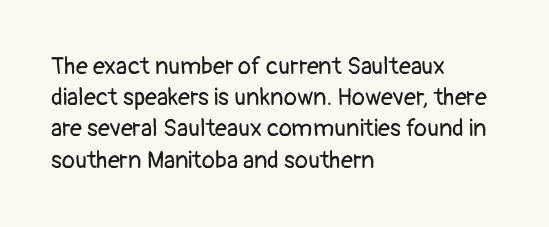
The image shows 24 px text type, upright; set left-aligned, normal line spacing (1.3x), normal letter spacing, not underlined.
